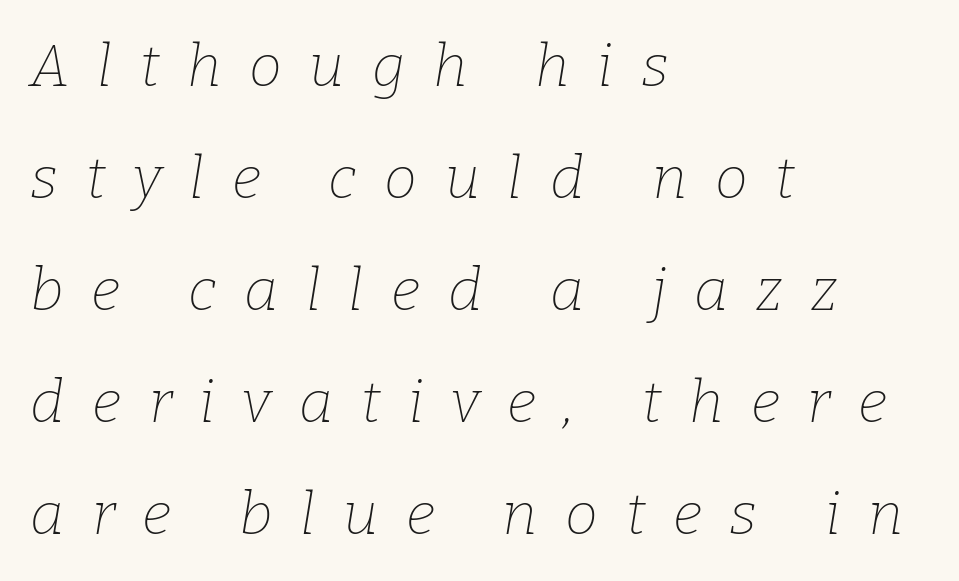
All the whitespace from short lines collects on the right. The tracking reads as deliberately expanded to a designer's eye. The typesetting does not lean heavy: it is not bold. Notice the wide empty band between every row — that's loose leading.
